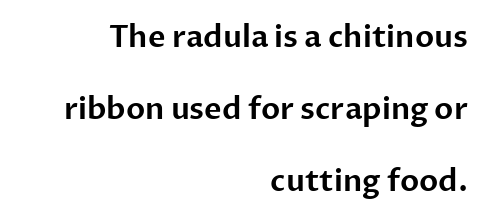
Q: Is the text italic (slanted)? A: No, it is upright.
Q: Is the typeface a serif or a sans-serif typeface? A: Sans-serif.
Q: Is the text underlined? A: No.
Q: How is the paragraph aligned? A: Right-aligned.
Q: Is the spacing between letters normal or unusually wide? A: Normal.
Q: Is the spacing between lines tight, normal or loose? A: Loose.
Q: Width (condensed, normal, or wide)? A: Normal.
Q: Stroke contrast? A: Low.
Q: x-height? A: Medium.
Q: Monospaced? A: No.
